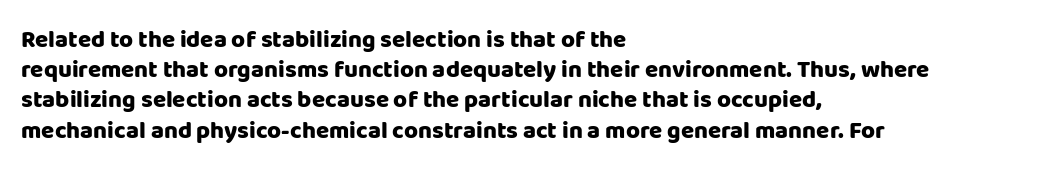
Q: Is the text bold? A: Yes.
Q: Is the text italic (slanted)? A: No, it is upright.
Q: Is the text underlined? A: No.
Q: How is the paragraph aligned? A: Left-aligned.
Q: Is the spacing between letters normal or unusually wide? A: Normal.
Q: Is the spacing between lines tight, normal or loose? A: Normal.
